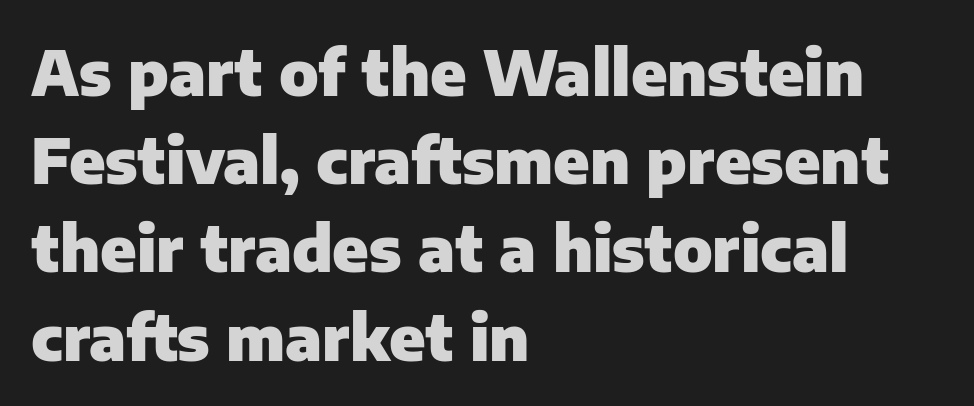
Q: Is the text bold? A: Yes.
Q: Is the text italic (slanted)? A: No, it is upright.
Q: Is the typeface a serif or a sans-serif typeface? A: Sans-serif.
Q: Is the text underlined? A: No.
Q: How is the paragraph aligned? A: Left-aligned.
Q: Is the spacing between letters normal or unusually wide? A: Normal.
Q: Is the spacing between lines tight, normal or loose? A: Normal.
Q: Width (condensed, normal, or wide)? A: Normal.
Q: Stroke contrast? A: Low.
Q: x-height? A: Medium.
Q: Monospaced? A: No.
